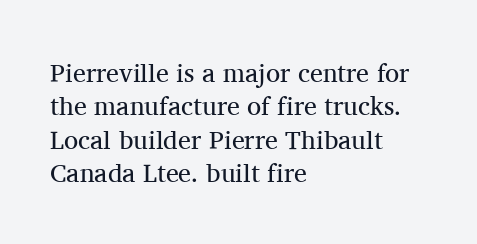
Compared with typical paragraphs, the rows here are spaced about the same. The letters stand straight up with perfectly vertical stems. Short and long lines alike share a common starting point at left. Is the stroke heavy? The answer is a plain regular-or-lighter. In terms of letterspacing, this is plain default setting. Just letters on the line, the space beneath them empty.
